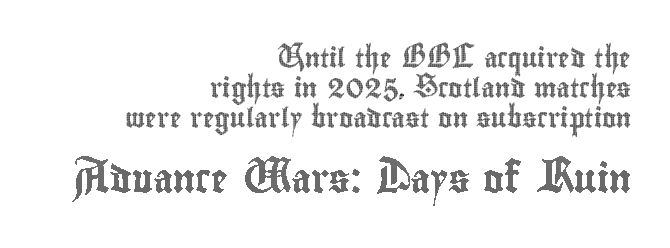
Each word holds together tightly as a unit, with standard inter-letter gaps. Line spacing here is normal. Visually the block forms a straight wall on the right and a jagged coastline on the left. This sample has the flowing, uneven cadence of proportional lettering. The typography opts for an upright posture over an oblique one. Type size steps up from the first block to the second.
